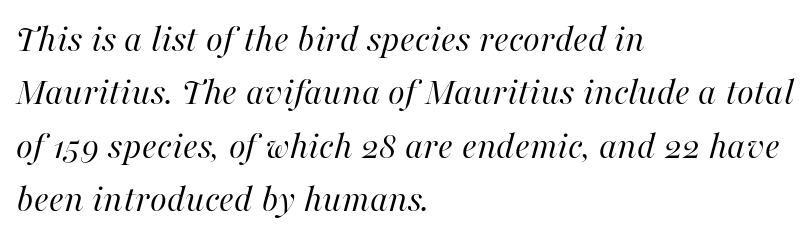
The letters sit at their default tracking, neither squeezed nor spread. The cut favours lightness, reaching ordinary text weight at its darkest. There's an unmistakable incline to the writing here. The gap between lines stays unmarked. Does the copy run flush right? No — it runs flush left.
